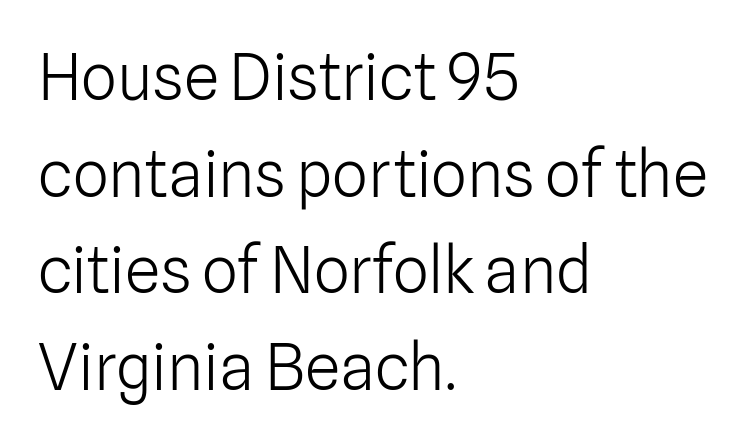
Q: Is the text bold? A: No.
Q: Is the text italic (slanted)? A: No, it is upright.
Q: Is the typeface a serif or a sans-serif typeface? A: Sans-serif.
Q: Is the text underlined? A: No.
Q: How is the paragraph aligned? A: Left-aligned.
Q: Is the spacing between letters normal or unusually wide? A: Normal.
Q: Is the spacing between lines tight, normal or loose? A: Normal.
Q: Width (condensed, normal, or wide)? A: Normal.
Q: Stroke contrast? A: Low.
Q: x-height? A: Medium.
Q: Monospaced? A: No.
